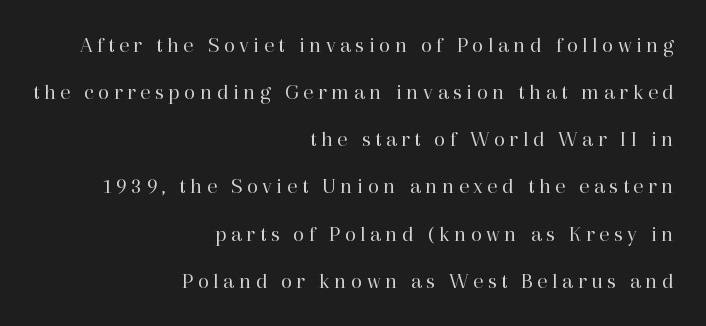
{"italic": "no", "bold": "no", "underline": "no", "align": "right", "line_spacing": "loose", "line_spacing_ratio": 2.05, "glyph_px": 23}
